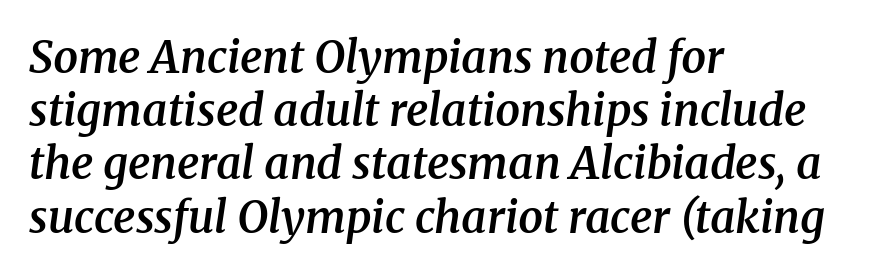
The sample has been set in demibold, a notch under bold. Line beginnings align vertically; line endings do not. Proportional: the letters do not fall into vertical columns. Inter-character spacing is left at the font's built-in metrics. Descenders are the only things crossing below the line.
